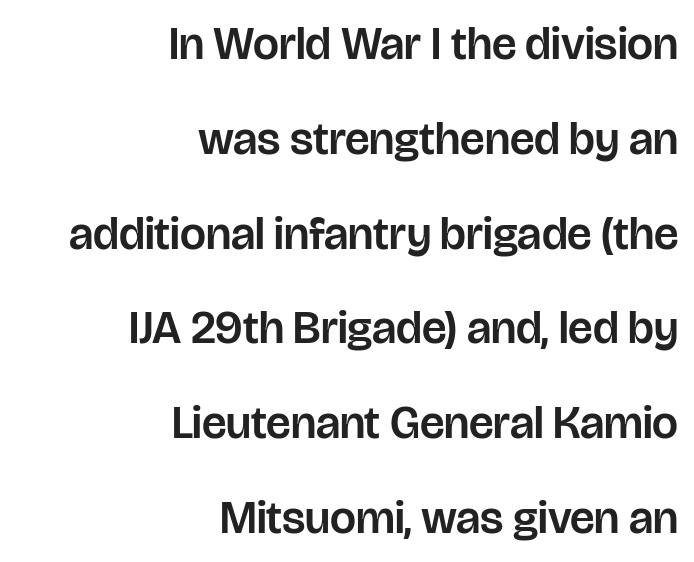
Q: Is the text italic (slanted)? A: No, it is upright.
Q: Is the typeface a serif or a sans-serif typeface? A: Sans-serif.
Q: Is the text underlined? A: No.
Q: How is the paragraph aligned? A: Right-aligned.
Q: Is the spacing between letters normal or unusually wide? A: Normal.
Q: Is the spacing between lines tight, normal or loose? A: Loose.
Q: Width (condensed, normal, or wide)? A: Normal.
Q: Stroke contrast? A: Low.
Q: x-height? A: Large.
Q: Monospaced? A: No.
